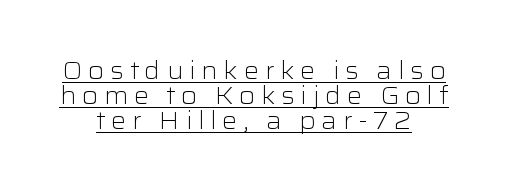
Display-style spreading of the glyphs; the letterfit is very open. Every row of glyphs is offset so its center matches the block's center. The face looks like a standard text weight, possibly lighter. This sample trades vertical openness for compactness between lines.
